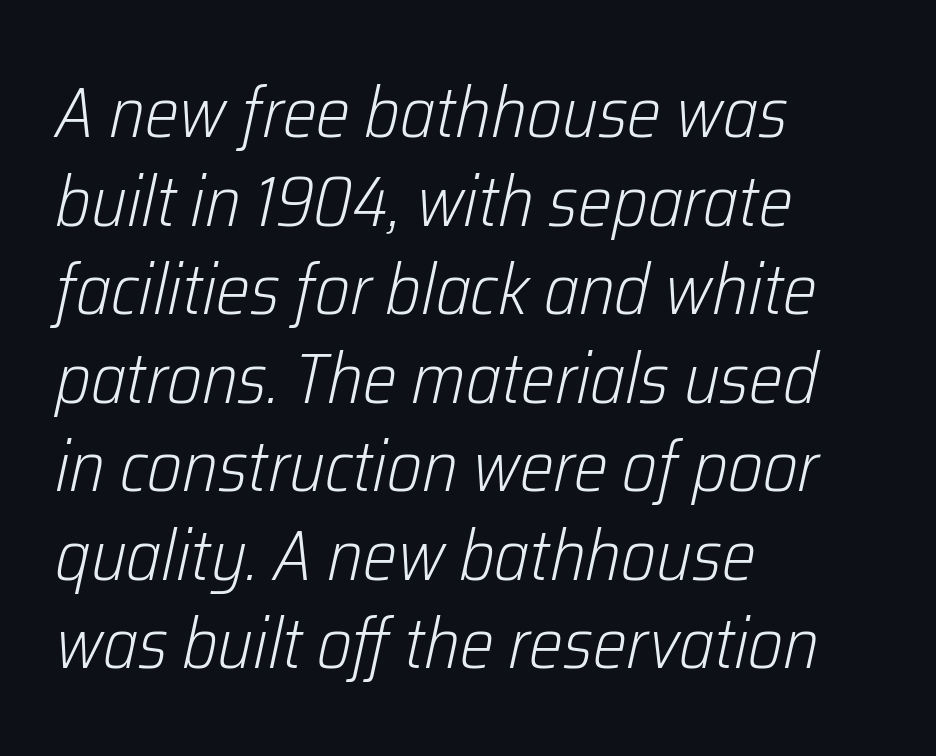
The image shows 72 px light, condensed type, italic (leaning right); set left-aligned, line spacing 1.23x, normal letter spacing, not underlined; low stroke contrast and a medium x-height.
